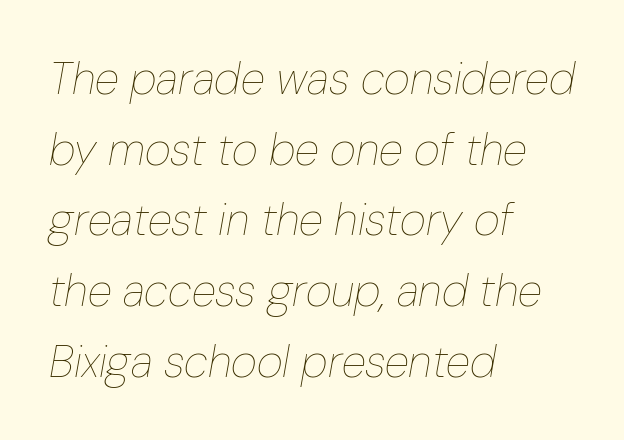
Q: Is the text bold? A: No.
Q: Is the text italic (slanted)? A: Yes, it leans right by about 10 degrees.
Q: Is the text underlined? A: No.
Q: How is the paragraph aligned? A: Left-aligned.
Q: Is the spacing between letters normal or unusually wide? A: Normal.
Q: Is the spacing between lines tight, normal or loose? A: Normal.
Q: Width (condensed, normal, or wide)? A: Condensed.
Q: Stroke contrast? A: Low.
Q: x-height? A: Medium.
Q: Monospaced? A: No.
